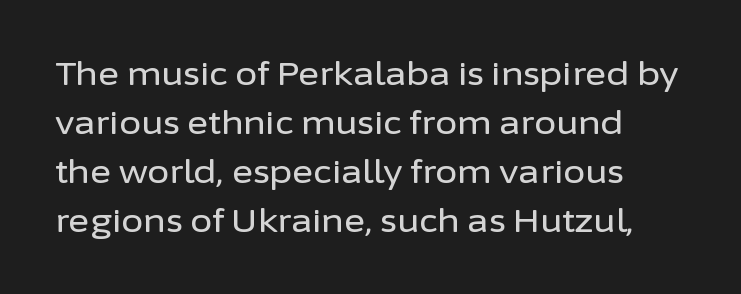
Examine the stroke ends and you'll find no serifs. Descender tails drop into unmarked territory. Does extra space separate the letters? No, they use regular spacing. Varying glyph widths throughout — classic text-font behaviour. Every character sits straight up, as roman type does. The space between consecutive lines is moderate.
